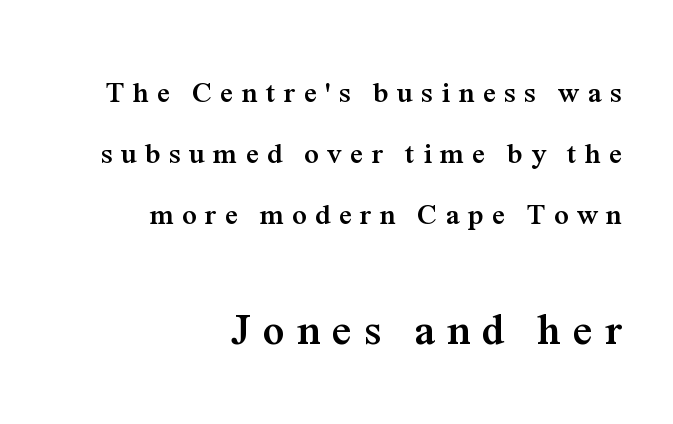
{"serif": "yes", "italic": "no", "bold": "yes", "weight": "semibold", "width": "normal", "stroke_contrast": "medium", "x_height": "medium", "monospaced": "no", "underline": "no", "align": "right", "line_spacing": "loose", "line_spacing_ratio": 2.1, "letter_spacing": "wide", "letter_spacing_em": 0.29, "larger_block": "second", "size_ratio": 1.48, "glyph_px": 43}
